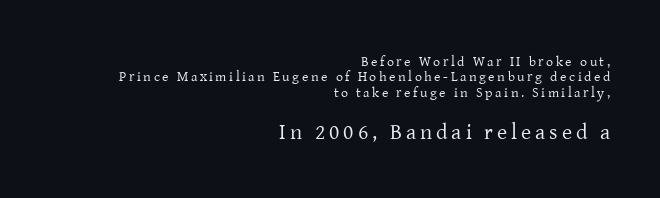
Weight: not bold — regular or lighter. Underline: absent. The lower block of text is set noticeably larger than the block above it. A typesetter would mark this as roman, not italic. These lines stack with their right ends in a neat column. Baseline-to-baseline distance is barely more than the letter height.
